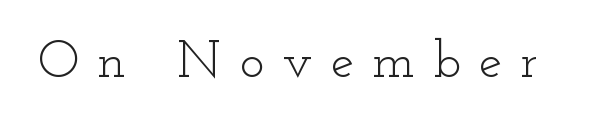
{"serif": "yes", "italic": "no", "bold": "no", "weight": "light", "width": "wide", "stroke_contrast": "low", "x_height": "small", "monospaced": "no", "underline": "no", "letter_spacing": "wide", "letter_spacing_em": 0.35, "glyph_px": 52}
